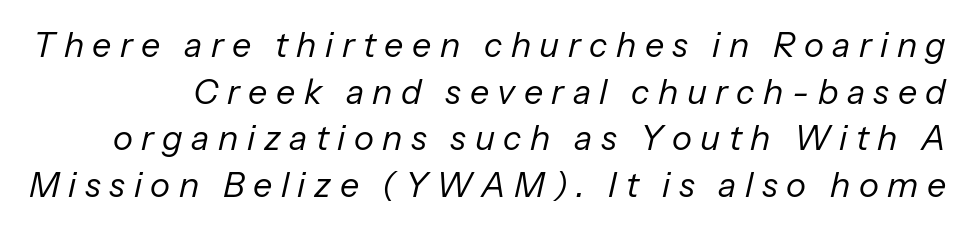
Q: Is the text bold? A: No.
Q: Is the text italic (slanted)? A: Yes, it leans right by about 13 degrees.
Q: Is the text underlined? A: No.
Q: Is the spacing between letters normal or unusually wide? A: Unusually wide.
Q: Is the spacing between lines tight, normal or loose? A: Normal.
Q: Width (condensed, normal, or wide)? A: Normal.
Q: Stroke contrast? A: Low.
Q: x-height? A: Medium.
Q: Monospaced? A: No.
